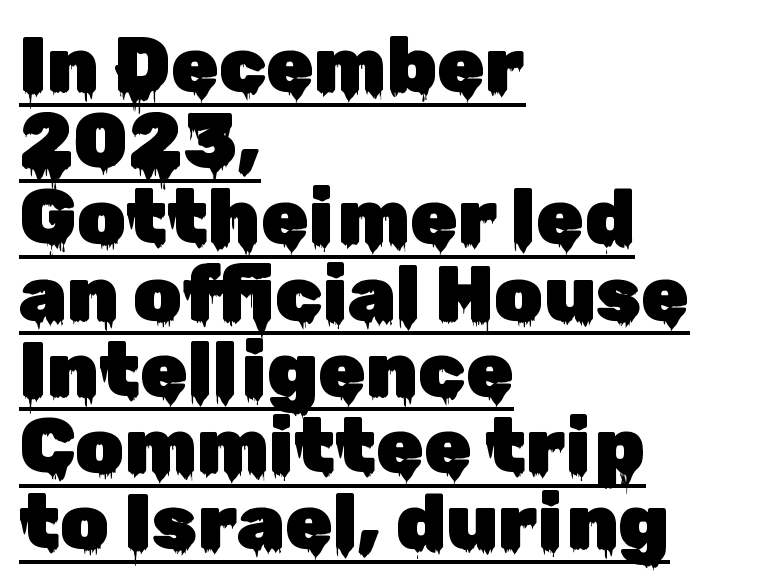
Q: Is the text italic (slanted)? A: No, it is upright.
Q: Is the typeface a serif or a sans-serif typeface? A: Sans-serif.
Q: Is the text underlined? A: Yes.
Q: How is the paragraph aligned? A: Left-aligned.
Q: Is the spacing between letters normal or unusually wide? A: Normal.
Q: Is the spacing between lines tight, normal or loose? A: Tight.
Q: Width (condensed, normal, or wide)? A: Normal.
Q: Stroke contrast? A: Low.
Q: x-height? A: Medium.
Q: Monospaced? A: No.
